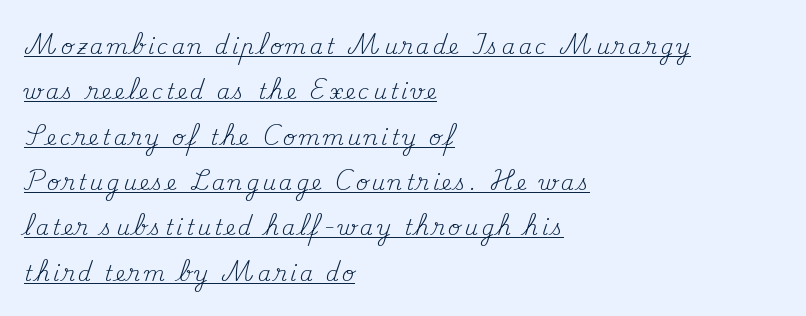
Q: Is the text bold? A: No.
Q: Is the text italic (slanted)? A: Yes.
Q: Is the text underlined? A: Yes.
Q: How is the paragraph aligned? A: Left-aligned.
Q: Is the spacing between lines tight, normal or loose? A: Loose.
